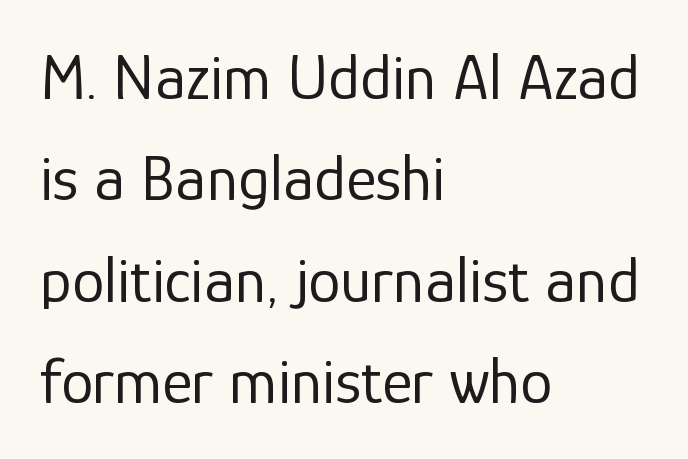
Q: Is the text bold? A: No.
Q: Is the text italic (slanted)? A: No, it is upright.
Q: Is the typeface a serif or a sans-serif typeface? A: Sans-serif.
Q: Is the text underlined? A: No.
Q: How is the paragraph aligned? A: Left-aligned.
Q: Is the spacing between letters normal or unusually wide? A: Normal.
Q: Is the spacing between lines tight, normal or loose? A: Normal.
Q: Width (condensed, normal, or wide)? A: Normal.
Q: Stroke contrast? A: Low.
Q: x-height? A: Medium.
Q: Monospaced? A: No.
